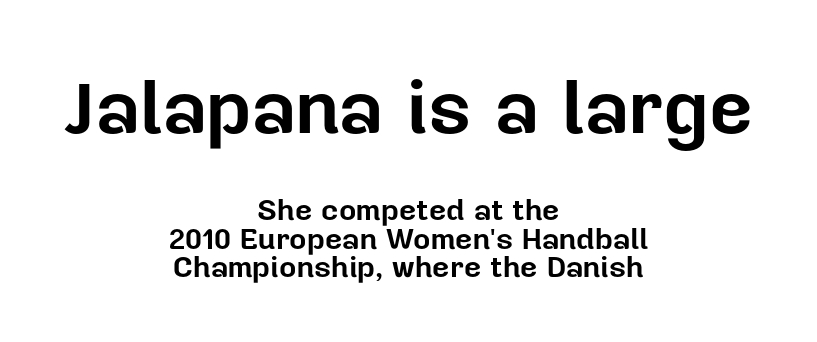
Q: Is the text bold? A: Yes.
Q: Is the text italic (slanted)? A: No, it is upright.
Q: Is the typeface a serif or a sans-serif typeface? A: Sans-serif.
Q: Is the text underlined? A: No.
Q: How is the paragraph aligned? A: Centered.
Q: Is the spacing between letters normal or unusually wide? A: Normal.
Q: Is the spacing between lines tight, normal or loose? A: Tight.
Q: Which block of text is set in a larger size, the first (top) or the second (bottom)? A: The first (top) one.
Q: Width (condensed, normal, or wide)? A: Normal.
Q: Stroke contrast? A: Low.
Q: x-height? A: Medium.
Q: Monospaced? A: No.
